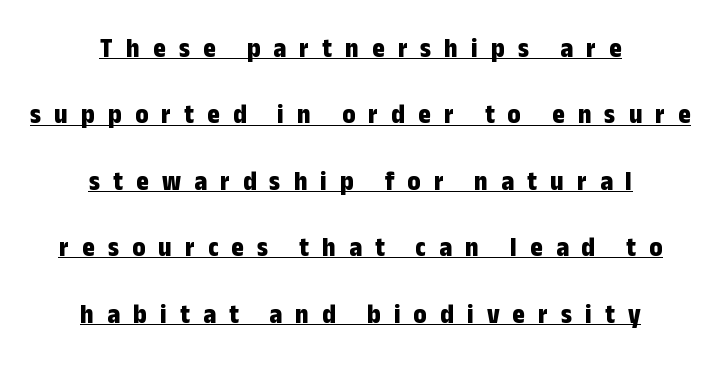
Q: Is the text bold? A: Yes.
Q: Is the text italic (slanted)? A: No, it is upright.
Q: Is the text underlined? A: Yes.
Q: How is the paragraph aligned? A: Centered.
Q: Is the spacing between letters normal or unusually wide? A: Unusually wide.
Q: Is the spacing between lines tight, normal or loose? A: Loose.
